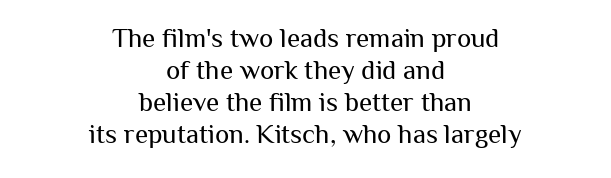
No extra ink here — the face is not bold. The passage shown is not underscored anywhere. A roman cut, with each character standing at attention. No extra tracking has been applied to these lines.
